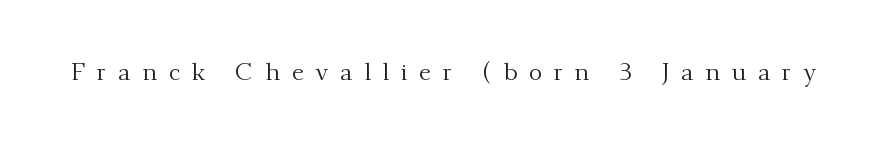
The image shows 25 px text type, upright; set unusually wide letter spacing (+0.47 em), not underlined.
